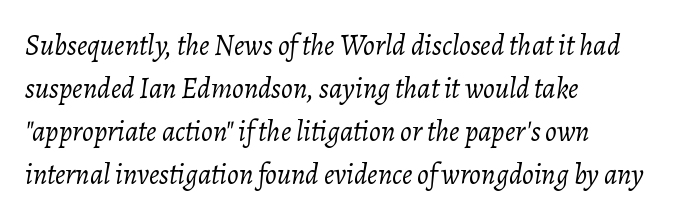
{"italic": "yes", "lean": "right", "slant_degrees": 7, "bold": "no", "weight": "light", "width": "normal", "stroke_contrast": "low", "x_height": "medium", "monospaced": "no", "underline": "no", "align": "left", "line_spacing": "normal", "line_spacing_ratio": 1.48, "letter_spacing": "normal", "letter_spacing_em": 0.0, "glyph_px": 29}
